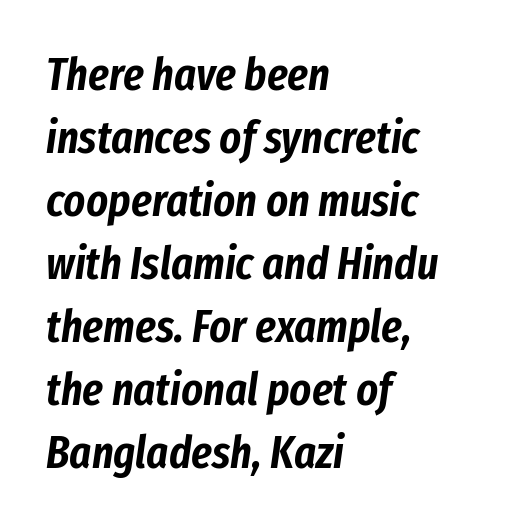
{"italic": "yes", "lean": "right", "slant_degrees": 8, "width": "condensed", "stroke_contrast": "low", "x_height": "medium", "monospaced": "no", "underline": "no", "align": "left", "line_spacing": "normal", "line_spacing_ratio": 1.37, "letter_spacing": "normal", "letter_spacing_em": 0.0, "glyph_px": 46}
